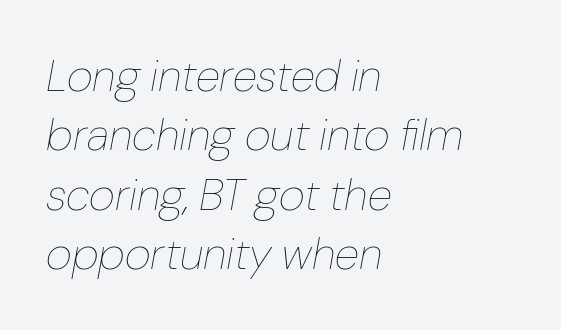
The image shows 45 px thin type, italic (leaning right); set left-aligned, normal line spacing (1.32x), normal letter spacing, not underlined; low stroke contrast and a medium x-height.
